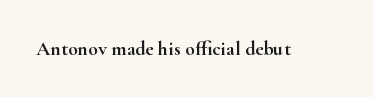
Q: Is the text italic (slanted)? A: No, it is upright.
Q: Is the text underlined? A: No.
Q: Is the spacing between letters normal or unusually wide? A: Normal.
